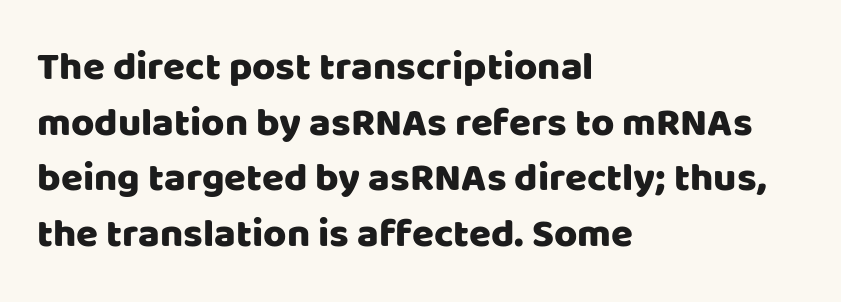
The image shows 40 px sans-serif type, upright; set left-aligned, normal line spacing (1.39x), normal letter spacing, not underlined; low stroke contrast and a large x-height.
